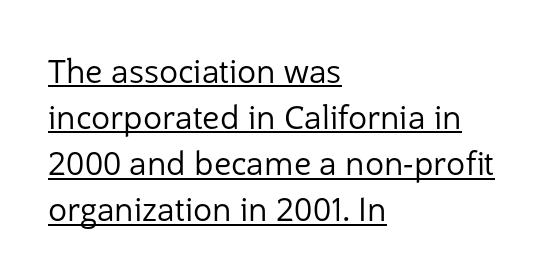
Q: Is the text bold? A: No.
Q: Is the text italic (slanted)? A: No, it is upright.
Q: Is the typeface a serif or a sans-serif typeface? A: Sans-serif.
Q: Is the text underlined? A: Yes.
Q: How is the paragraph aligned? A: Left-aligned.
Q: Is the spacing between letters normal or unusually wide? A: Normal.
Q: Is the spacing between lines tight, normal or loose? A: Normal.
Q: Width (condensed, normal, or wide)? A: Normal.
Q: Stroke contrast? A: Low.
Q: x-height? A: Medium.
Q: Monospaced? A: No.
